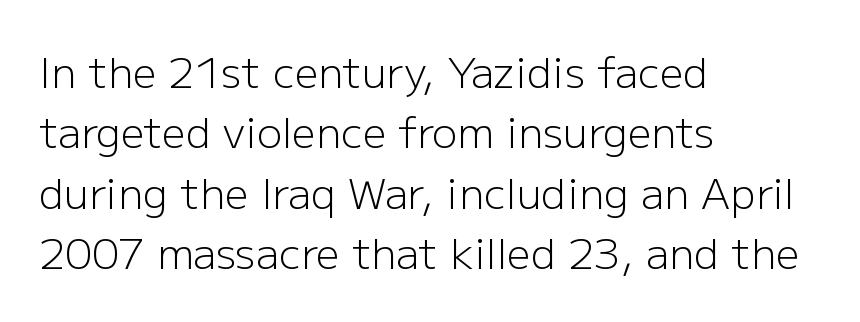
The font's upright variant was chosen for this text. This rendering uses left alignment, leaving the right contour irregular. Vertically, the passage feels balanced, rows spaced as you'd expect. The rendering keeps characters at their native spacing. This is not heavy type; no bold has been used.
